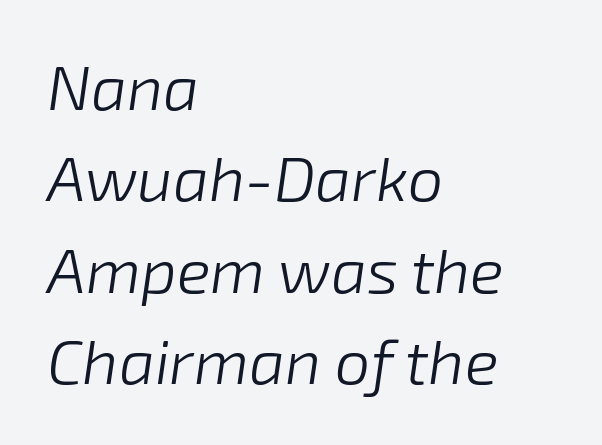
The leading is moderate, giving the passage an even texture. The typesetting does not lean heavy: it is not bold. Characters are canted at an angle relative to the baseline's perpendicular. Beneath every word, the page is bare.
